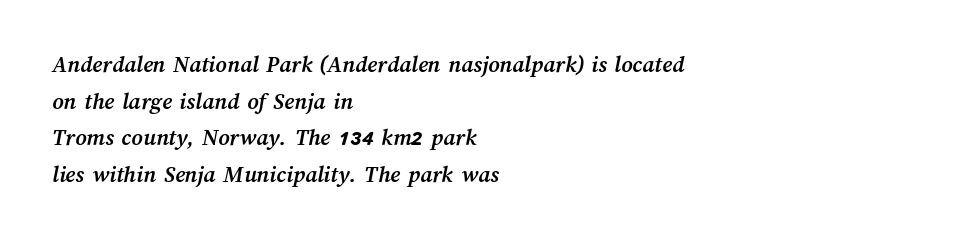
{"bold": "yes", "underline": "no", "align": "left", "line_spacing": "normal", "line_spacing_ratio": 1.53, "letter_spacing": "normal", "letter_spacing_em": 0.0, "glyph_px": 24}
